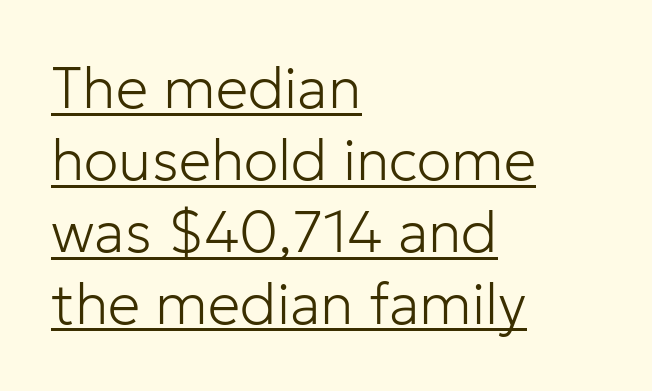
Q: Is the text bold? A: No.
Q: Is the text italic (slanted)? A: No, it is upright.
Q: Is the typeface a serif or a sans-serif typeface? A: Sans-serif.
Q: Is the text underlined? A: Yes.
Q: How is the paragraph aligned? A: Left-aligned.
Q: Is the spacing between letters normal or unusually wide? A: Normal.
Q: Width (condensed, normal, or wide)? A: Normal.
Q: Stroke contrast? A: Low.
Q: x-height? A: Medium.
Q: Monospaced? A: No.
